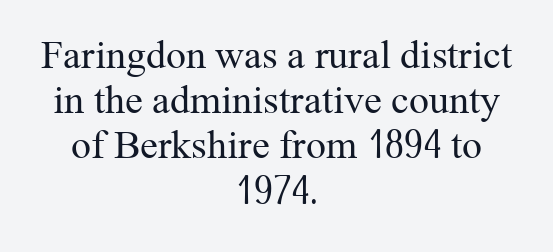
The image shows 40 px regular-weight serif type, upright; set centered, tight line spacing (1.13x), normal letter spacing, not underlined; medium stroke contrast and a medium x-height.
